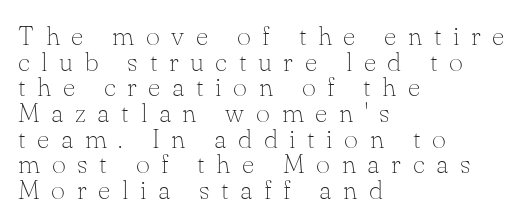
{"italic": "no", "bold": "no", "underline": "no", "align": "left", "line_spacing": "tight", "line_spacing_ratio": 0.95, "letter_spacing": "wide", "letter_spacing_em": 0.43, "glyph_px": 27}
